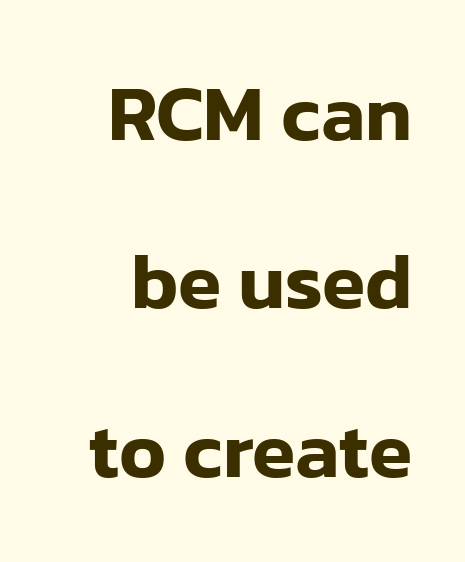
Q: Is the text italic (slanted)? A: No, it is upright.
Q: Is the typeface a serif or a sans-serif typeface? A: Sans-serif.
Q: Is the text underlined? A: No.
Q: How is the paragraph aligned? A: Right-aligned.
Q: Is the spacing between letters normal or unusually wide? A: Normal.
Q: Is the spacing between lines tight, normal or loose? A: Loose.
Q: Width (condensed, normal, or wide)? A: Normal.
Q: Stroke contrast? A: Low.
Q: x-height? A: Medium.
Q: Monospaced? A: No.
